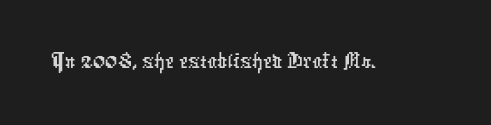
{"serif": "no", "width": "condensed", "stroke_contrast": "low", "x_height": "medium", "monospaced": "no", "underline": "no", "letter_spacing": "normal", "letter_spacing_em": 0.0, "glyph_px": 49}
